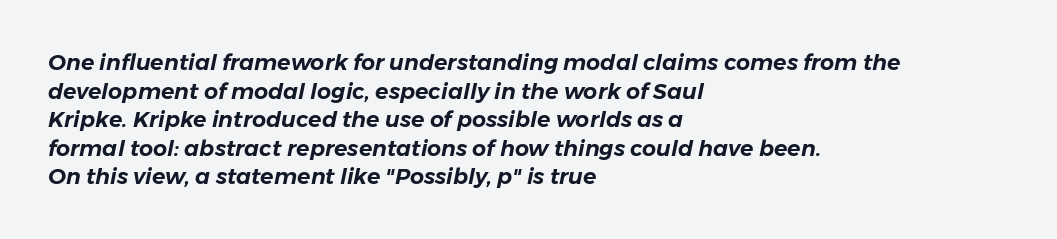
Q: Is the text italic (slanted)? A: Yes, it leans right by about 11 degrees.
Q: Is the text underlined? A: No.
Q: How is the paragraph aligned? A: Left-aligned.
Q: Is the spacing between letters normal or unusually wide? A: Normal.
Q: Is the spacing between lines tight, normal or loose? A: Normal.
